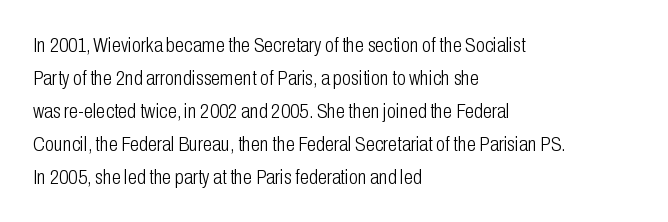
{"italic": "no", "bold": "no", "underline": "no", "align": "left", "line_spacing": "normal", "line_spacing_ratio": 1.57, "letter_spacing": "normal", "letter_spacing_em": 0.0, "glyph_px": 21}
